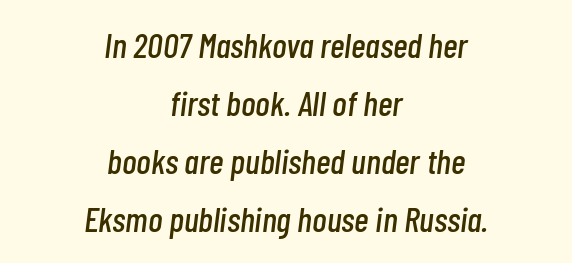
Q: Is the text italic (slanted)? A: Yes, it leans right by about 7 degrees.
Q: Is the text underlined? A: No.
Q: How is the paragraph aligned? A: Centered.
Q: Is the spacing between letters normal or unusually wide? A: Normal.
Q: Is the spacing between lines tight, normal or loose? A: Normal.
Q: Width (condensed, normal, or wide)? A: Condensed.
Q: Stroke contrast? A: Low.
Q: x-height? A: Medium.
Q: Monospaced? A: No.
